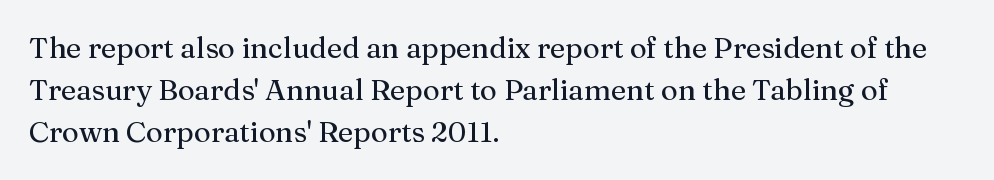
Leftover space on each line is placed entirely after the last word. If you measured baseline to baseline, you'd find a middling distance. Glance below the letters and you will spot only blank space. You could not count columns in this text — the font is proportionally spaced. The font family rendered here belongs to the serif group. The line texture is even and compact thanks to regular tracking.
